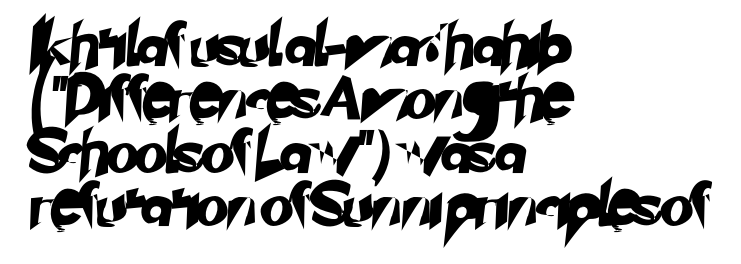
The image shows 43 px sans-serif type; set left-aligned, line spacing 1.24x, normal letter spacing, not underlined; low stroke contrast and a small x-height.
